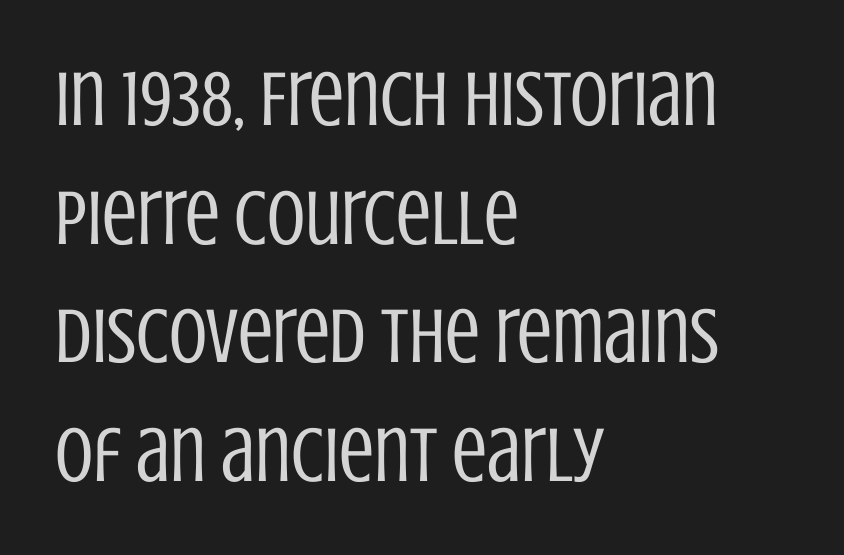
The line-height multiplier appears to be the usual default. The passage shown is typed in a proportional face where columns would drift. The string is rendered with underlining switched off. No extra tracking has been applied to these lines. A quiet, ordinary-to-light weight characterises the typeface.
